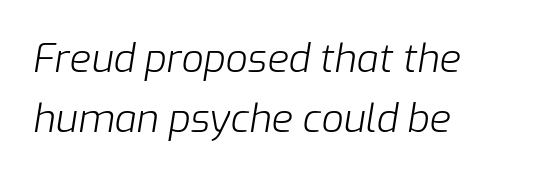
Q: Is the text bold? A: No.
Q: Is the text italic (slanted)? A: Yes, it leans right by about 9 degrees.
Q: Is the text underlined? A: No.
Q: How is the paragraph aligned? A: Left-aligned.
Q: Is the spacing between letters normal or unusually wide? A: Normal.
Q: Is the spacing between lines tight, normal or loose? A: Normal.
Q: Width (condensed, normal, or wide)? A: Normal.
Q: Stroke contrast? A: Low.
Q: x-height? A: Medium.
Q: Monospaced? A: No.
